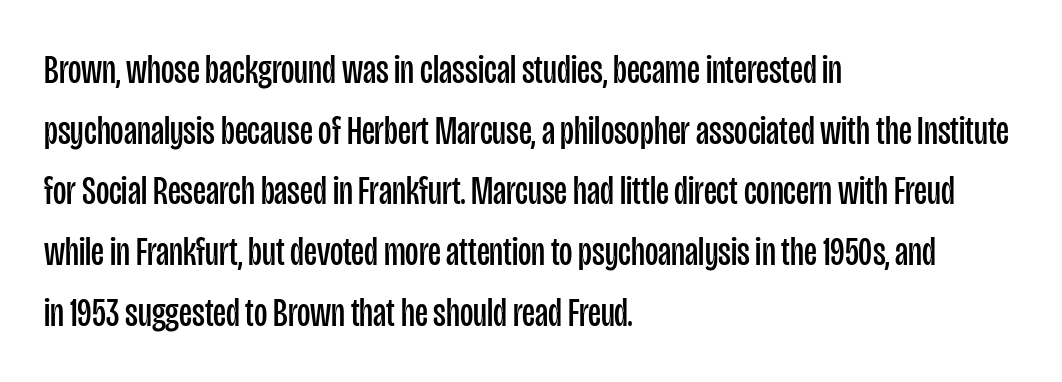
Q: Is the text bold? A: No.
Q: Is the text italic (slanted)? A: No, it is upright.
Q: Is the typeface a serif or a sans-serif typeface? A: Sans-serif.
Q: Is the text underlined? A: No.
Q: How is the paragraph aligned? A: Left-aligned.
Q: Is the spacing between letters normal or unusually wide? A: Normal.
Q: Is the spacing between lines tight, normal or loose? A: Normal.
Q: Width (condensed, normal, or wide)? A: Condensed.
Q: Stroke contrast? A: Low.
Q: x-height? A: Large.
Q: Monospaced? A: No.
